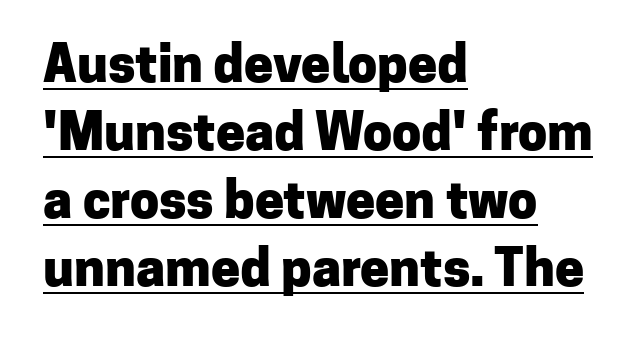
{"serif": "no", "italic": "no", "bold": "yes", "weight": "heavy", "width": "normal", "stroke_contrast": "low", "x_height": "medium", "monospaced": "no", "underline": "yes", "align": "left", "line_spacing": "normal", "line_spacing_ratio": 1.31, "letter_spacing": "normal", "letter_spacing_em": 0.0, "glyph_px": 52}
